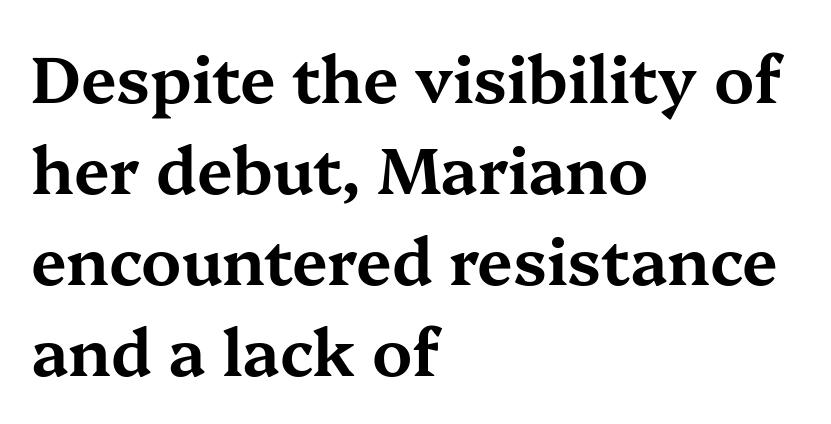
The image shows 64 px wide serif type, upright; set left-aligned, normal line spacing (1.42x), normal letter spacing, not underlined; medium stroke contrast and a medium x-height.
